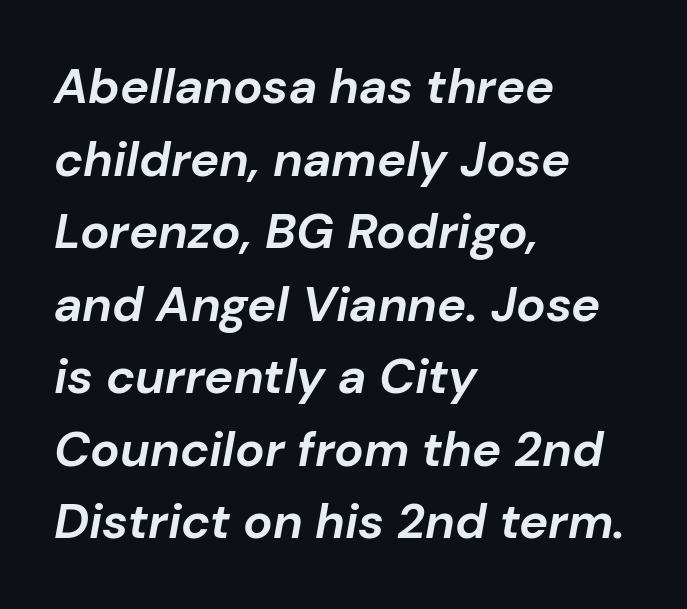
Q: Is the text bold? A: Yes.
Q: Is the text italic (slanted)? A: Yes, it leans right by about 10 degrees.
Q: Is the text underlined? A: No.
Q: How is the paragraph aligned? A: Left-aligned.
Q: Is the spacing between letters normal or unusually wide? A: Normal.
Q: Is the spacing between lines tight, normal or loose? A: Normal.
Q: Width (condensed, normal, or wide)? A: Normal.
Q: Stroke contrast? A: Low.
Q: x-height? A: Medium.
Q: Monospaced? A: No.
